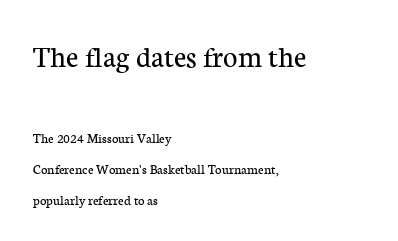
Q: Is the text bold? A: No.
Q: Is the text italic (slanted)? A: No, it is upright.
Q: Is the typeface a serif or a sans-serif typeface? A: Serif.
Q: Is the text underlined? A: No.
Q: How is the paragraph aligned? A: Left-aligned.
Q: Is the spacing between letters normal or unusually wide? A: Normal.
Q: Is the spacing between lines tight, normal or loose? A: Loose.
Q: Which block of text is set in a larger size, the first (top) or the second (bottom)? A: The first (top) one.
Q: Width (condensed, normal, or wide)? A: Normal.
Q: Stroke contrast? A: Low.
Q: x-height? A: Medium.
Q: Monospaced? A: No.
